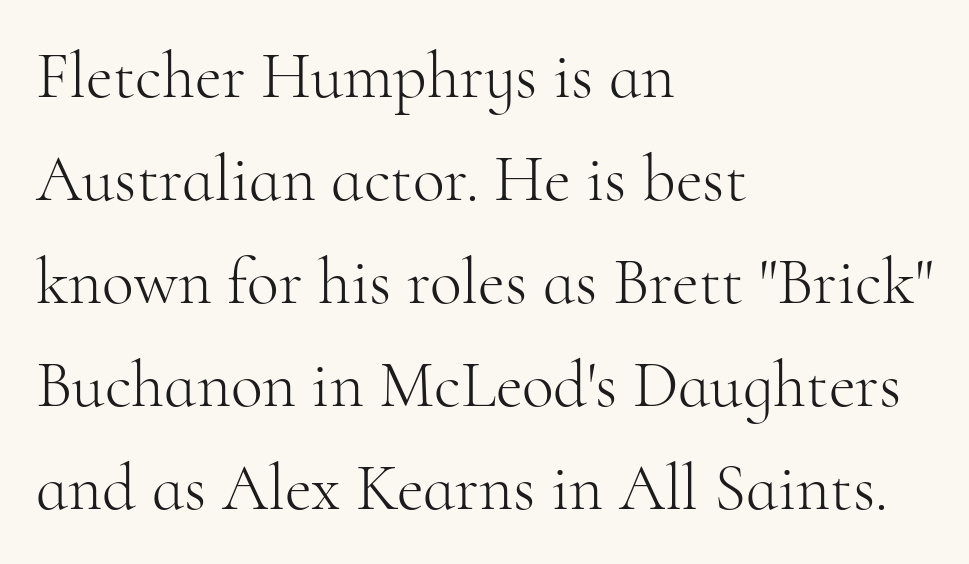
{"serif": "yes", "italic": "no", "bold": "no", "weight": "light", "width": "normal", "stroke_contrast": "high", "x_height": "small", "monospaced": "no", "underline": "no", "align": "left", "line_spacing": "normal", "line_spacing_ratio": 1.56, "letter_spacing": "normal", "letter_spacing_em": 0.0, "glyph_px": 66}
